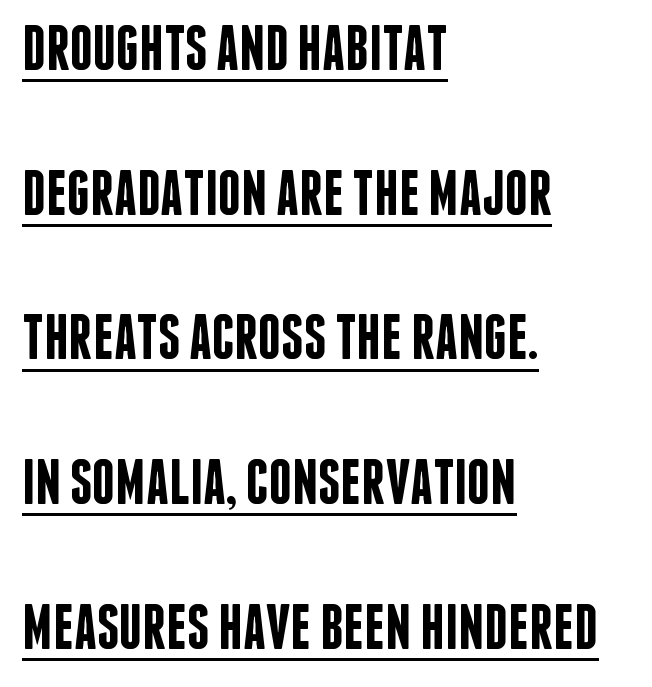
The image shows 64 px semibold, condensed sans-serif type, upright; set left-aligned, loose line spacing (2.26x), normal letter spacing, underlined; low stroke contrast and a large x-height.
